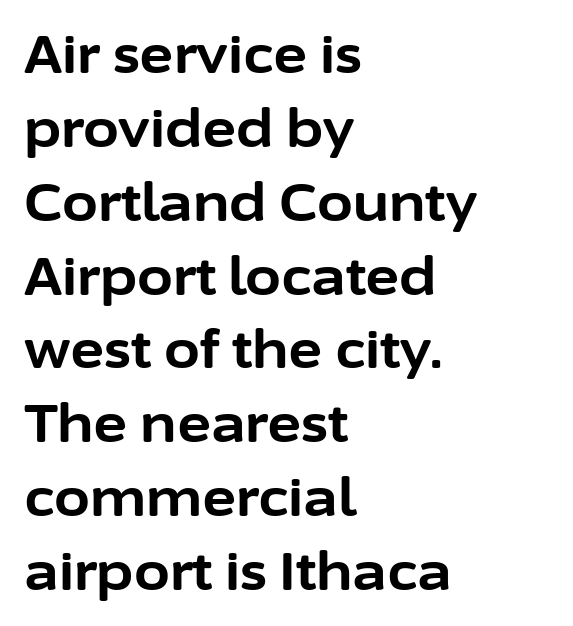
Is this a fixed-width face? No — the glyphs have proportional, varying widths. A typesetter would call this leading conventional body-copy spacing. What kind of face is this? One without serifs — a sans. Tracking here is standard; glyphs follow each other at the usual distance.
